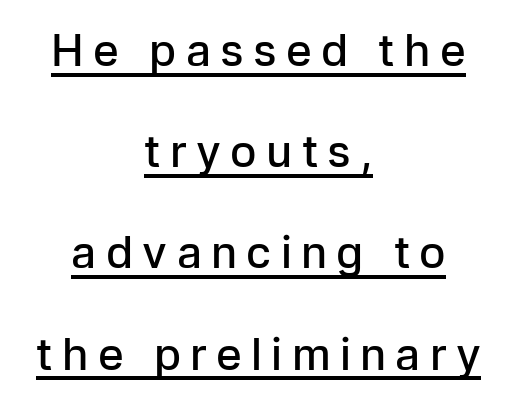
Q: Is the text bold? A: Semi-bold.
Q: Is the text italic (slanted)? A: No, it is upright.
Q: Is the typeface a serif or a sans-serif typeface? A: Sans-serif.
Q: Is the text underlined? A: Yes.
Q: How is the paragraph aligned? A: Centered.
Q: Is the spacing between letters normal or unusually wide? A: Unusually wide.
Q: Is the spacing between lines tight, normal or loose? A: Loose.
Q: Width (condensed, normal, or wide)? A: Normal.
Q: Stroke contrast? A: Low.
Q: x-height? A: Medium.
Q: Monospaced? A: No.
